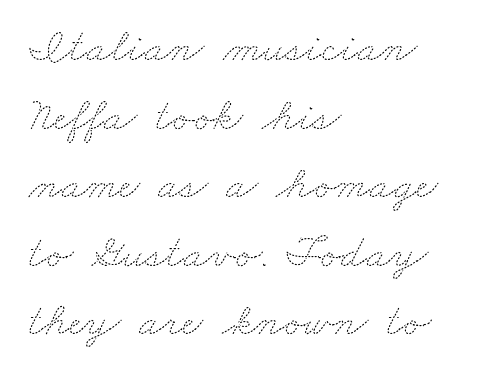
The letterforms sit shoulder to shoulder at normal distance. Check under the words: just untouched page. The weight tops out at a normal text grade. Think of a printed novel: that variable character pitch is what you see here. A typesetter would call this leading conventional body-copy spacing.
